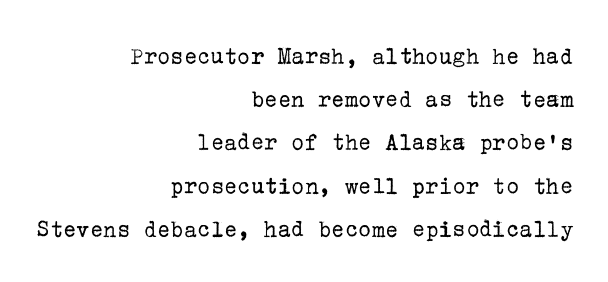
The image shows 25 px text type, upright; set right-aligned, line spacing 1.73x, normal letter spacing, not underlined.
